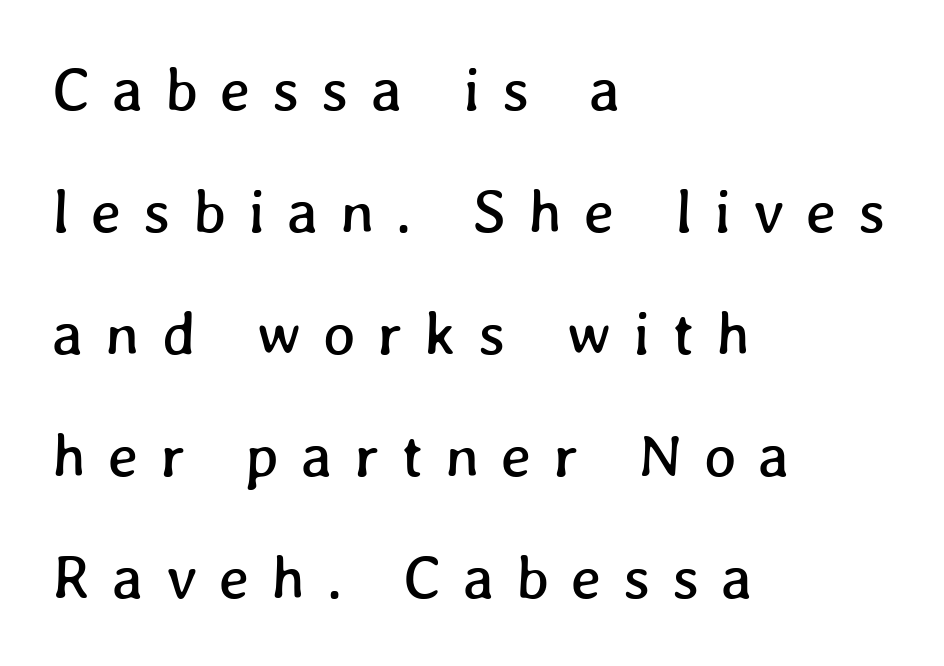
The image shows 61 px text type; set left-aligned, loose line spacing (2.0x), unusually wide letter spacing (+0.36 em), not underlined; low stroke contrast and a medium x-height.
